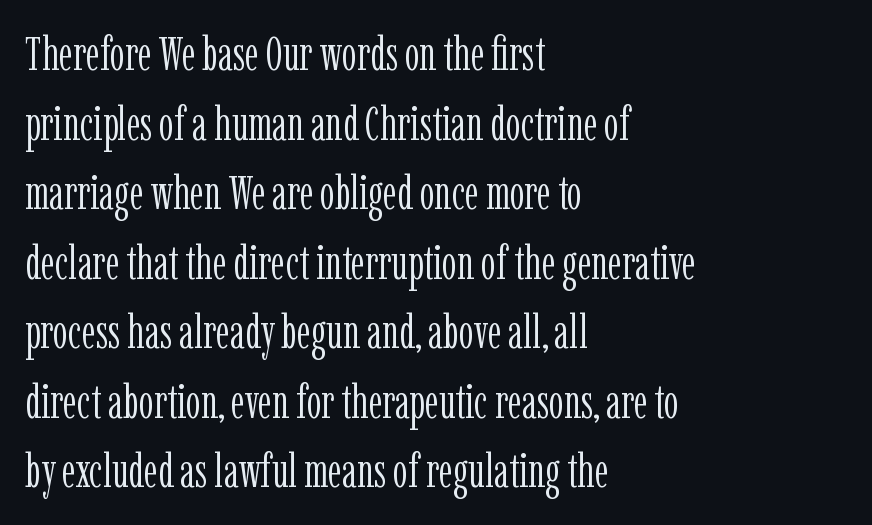
The image shows 47 px light, condensed serif type, upright; set left-aligned, normal line spacing (1.48x), normal letter spacing, not underlined; low stroke contrast and a medium x-height.
